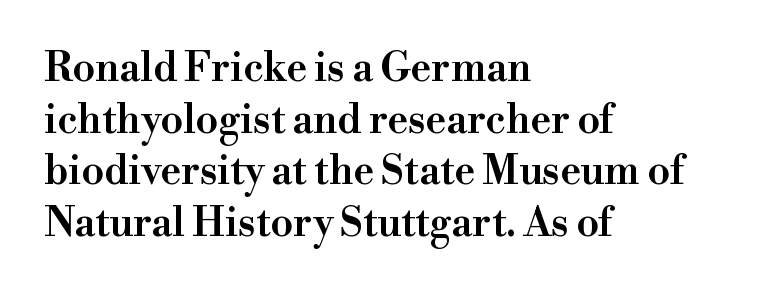
Observe the ordinary spacing: letters are neighbours, not strangers. Small tapered or slab feet sit at the stroke ends, so this counts as serif. Is this a fixed-width face? No — the glyphs have proportional, varying widths. Layout note: lines flush left. Quick note: underline off.
